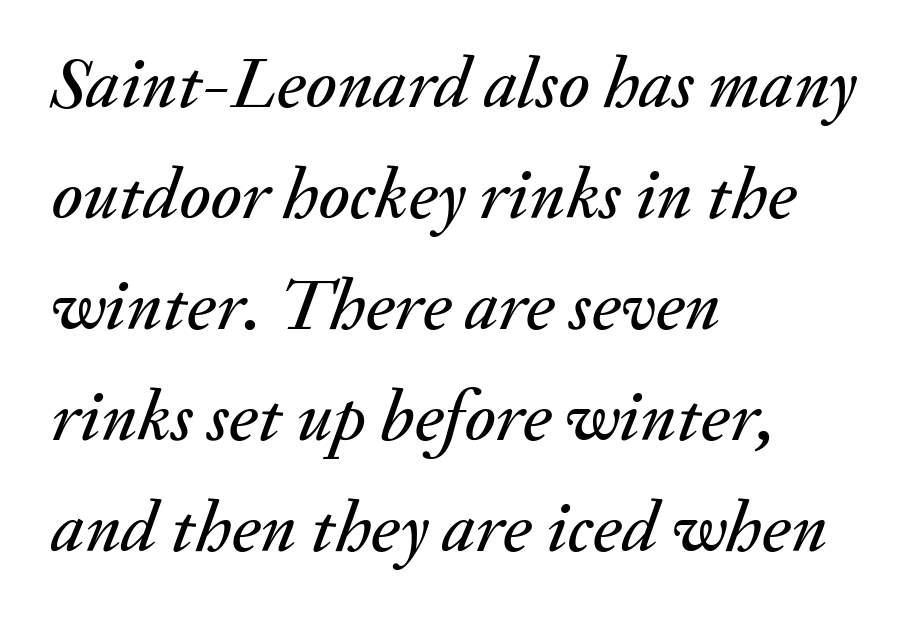
These lines keep a tight, regular rhythm from letter to letter. Note the varied advance widths — an 'i' is clearly narrower than an 'm'. Underline: absent. Characters are canted at an angle relative to the baseline's perpendicular. Students, observe: this is what conventionally led text looks like. Horizontal alignment here is leftward, the default for most running prose.
